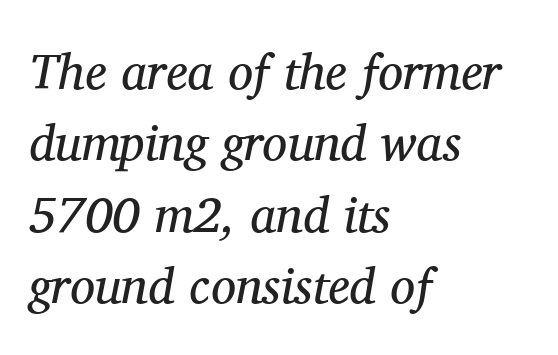
The image shows 50 px regular-weight serif type, italic (leaning right); set left-aligned, normal line spacing (1.43x), normal letter spacing, not underlined; medium stroke contrast and a medium x-height.
